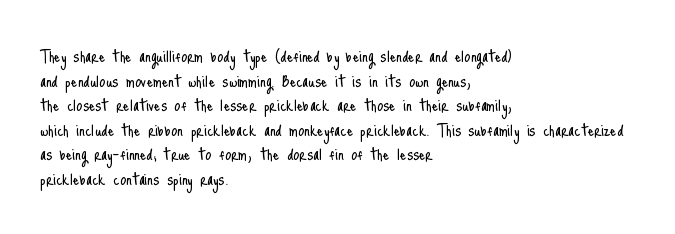
{"italic": "no", "bold": "no", "underline": "no", "align": "left", "line_spacing_ratio": 1.23, "letter_spacing": "normal", "letter_spacing_em": 0.0, "glyph_px": 20}
